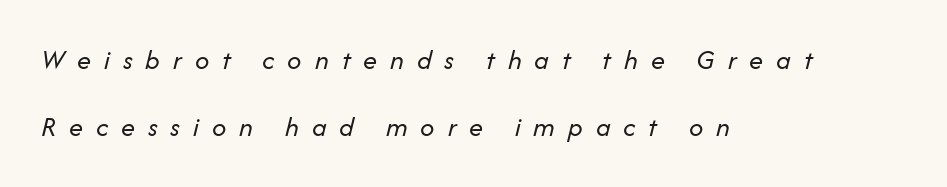
Someone cranked the tracking dial way up on this one. This sample has the flowing, uneven cadence of proportional lettering. No letter is thick-stroked: the sample isn't bold. The space between consecutive lines is lavish.
